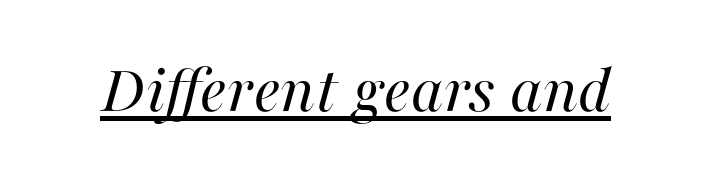
Q: Is the text bold? A: No.
Q: Is the text italic (slanted)? A: Yes, it leans right by about 16 degrees.
Q: Is the text underlined? A: Yes.
Q: Is the spacing between letters normal or unusually wide? A: Normal.
Q: Width (condensed, normal, or wide)? A: Normal.
Q: Stroke contrast? A: High.
Q: x-height? A: Medium.
Q: Monospaced? A: No.
